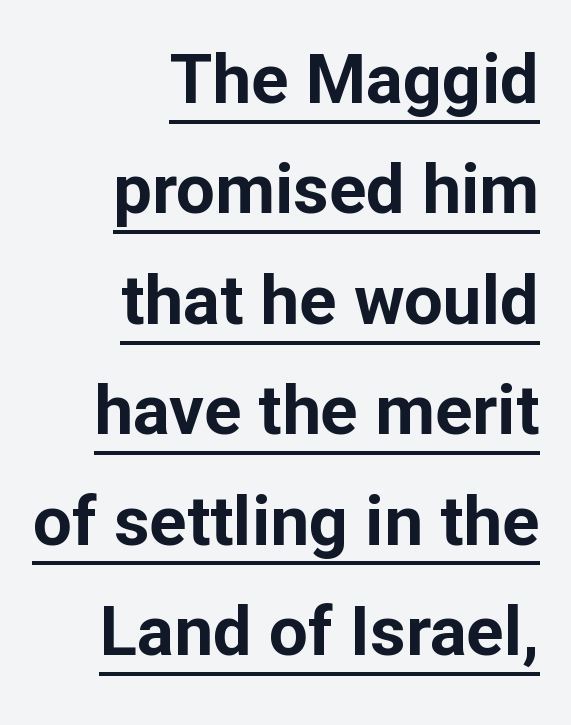
The image shows 69 px bold sans-serif type, upright; set right-aligned, normal line spacing (1.6x), normal letter spacing, underlined; low stroke contrast and a medium x-height.
